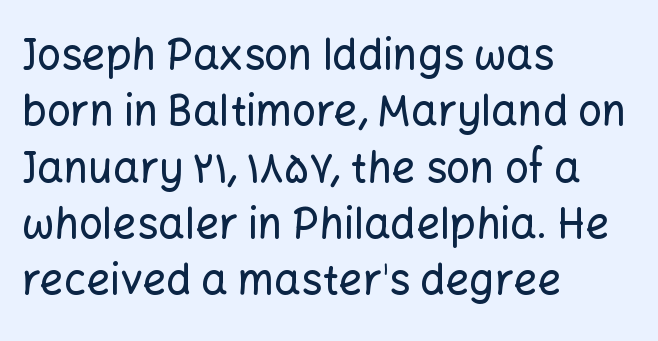
Inter-character spacing is left at the font's built-in metrics. Characters remain perfectly vertical along every line. Clear beneath every line of the passage. These lines are rendered in a variable-pitch font. Does the type have serifs? No, each stem ends abruptly.
